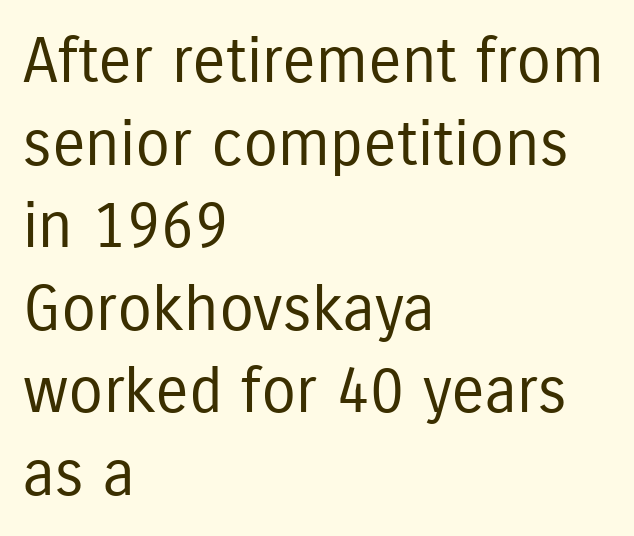
The image shows 63 px regular-weight, condensed sans-serif type, upright; set left-aligned, normal line spacing (1.31x), normal letter spacing, not underlined; low stroke contrast and a medium x-height.
